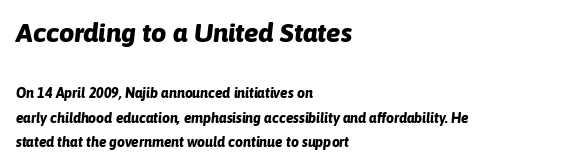
{"italic": "yes", "lean": "right", "slant_degrees": 6, "bold": "yes", "underline": "no", "align": "left", "line_spacing_ratio": 1.73, "letter_spacing": "normal", "letter_spacing_em": 0.0, "larger_block": "first", "size_ratio": 1.93, "glyph_px": 27}
